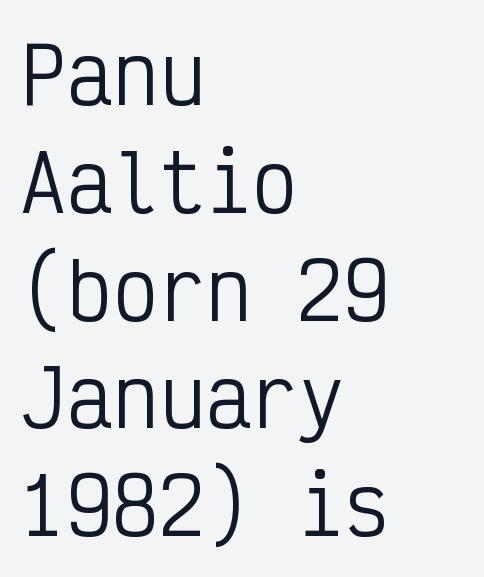
Q: Is the text bold? A: No.
Q: Is the text italic (slanted)? A: No, it is upright.
Q: Is the typeface a serif or a sans-serif typeface? A: Sans-serif.
Q: Is the text underlined? A: No.
Q: How is the paragraph aligned? A: Left-aligned.
Q: Is the spacing between letters normal or unusually wide? A: Normal.
Q: Is the spacing between lines tight, normal or loose? A: Normal.
Q: Width (condensed, normal, or wide)? A: Condensed.
Q: Stroke contrast? A: Low.
Q: x-height? A: Medium.
Q: Monospaced? A: Yes.
